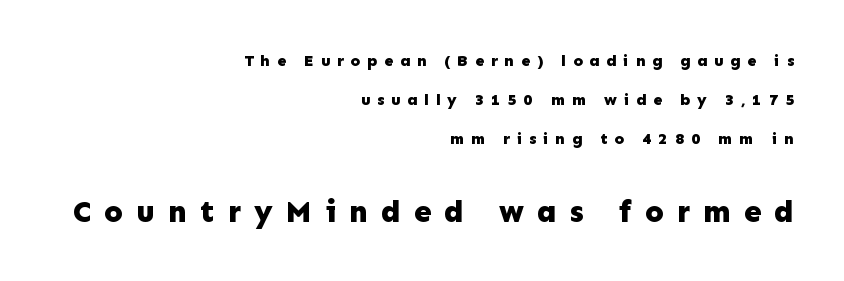
Rendered with straight, roman letterforms. Compared with an ordinary text face, these strokes are far heavier — a full bold. The space directly below the letters is spotless. Summary of vertical rhythm: relaxed, with wide interline spacing.
